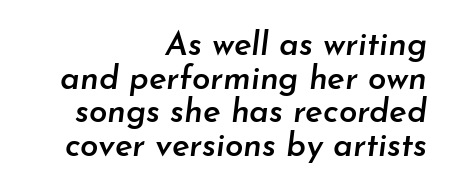
The image shows 33 px semibold type, italic (leaning right); set right-aligned, tight line spacing (1.02x), normal letter spacing, not underlined; low stroke contrast and a small x-height.
